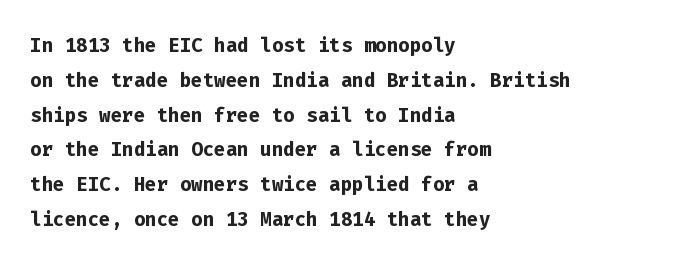
{"italic": "no", "bold": "yes", "underline": "no", "align": "left", "line_spacing": "normal", "line_spacing_ratio": 1.29, "letter_spacing": "normal", "letter_spacing_em": 0.0, "glyph_px": 27}
